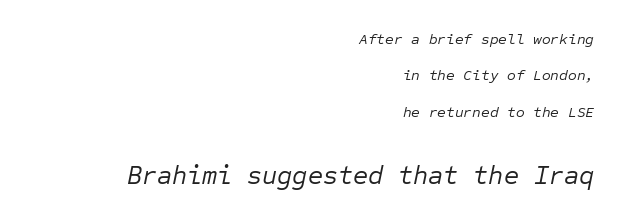
Q: Is the text bold? A: No.
Q: Is the text italic (slanted)? A: Yes, it leans right by about 12 degrees.
Q: Is the text underlined? A: No.
Q: How is the paragraph aligned? A: Right-aligned.
Q: Is the spacing between letters normal or unusually wide? A: Normal.
Q: Is the spacing between lines tight, normal or loose? A: Loose.
Q: Which block of text is set in a larger size, the first (top) or the second (bottom)? A: The second (bottom) one.
